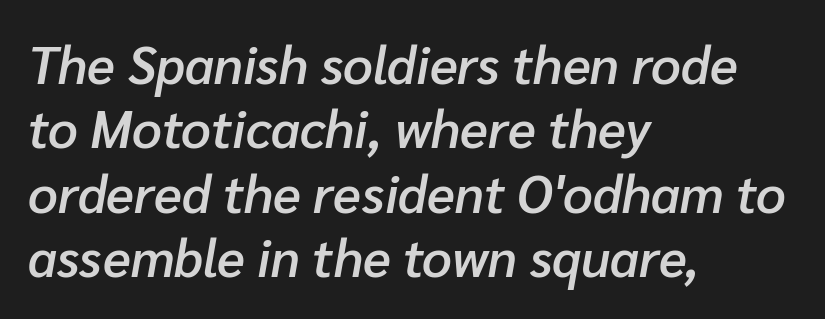
{"italic": "yes", "lean": "right", "slant_degrees": 10, "bold": "semi", "weight": "semibold", "width": "normal", "stroke_contrast": "low", "x_height": "medium", "monospaced": "no", "underline": "no", "align": "left", "line_spacing_ratio": 1.24, "letter_spacing": "normal", "letter_spacing_em": 0.0, "glyph_px": 52}
